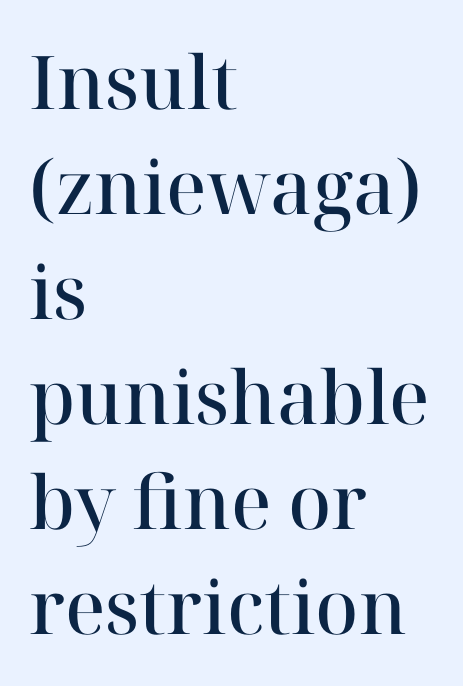
The image shows 74 px semibold serif type, upright; set left-aligned, normal line spacing (1.42x), normal letter spacing, not underlined; high stroke contrast and a medium x-height.
